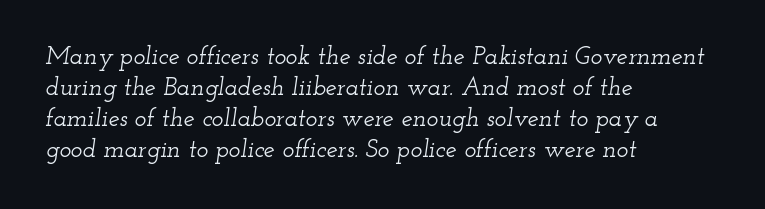
{"italic": "yes", "lean": "right", "slant_degrees": 12, "underline": "no", "align": "left", "line_spacing_ratio": 1.24, "letter_spacing": "normal", "letter_spacing_em": 0.0, "glyph_px": 25}
